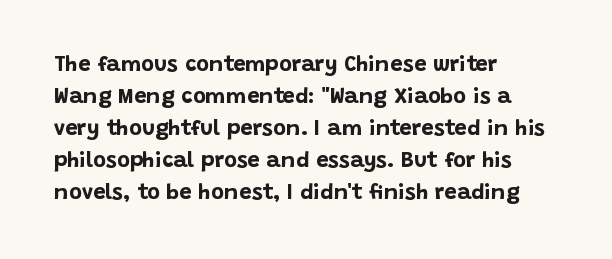
Students, observe: this is what conventionally led text looks like. Ascenders rise straight up at ninety degrees. Pretty heavy lettering here — definitely bold. The words here are not underlined.
